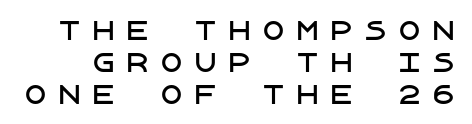
The image shows 25 px text type, upright; set normal line spacing (1.28x), unusually wide letter spacing (+0.36 em), not underlined.
